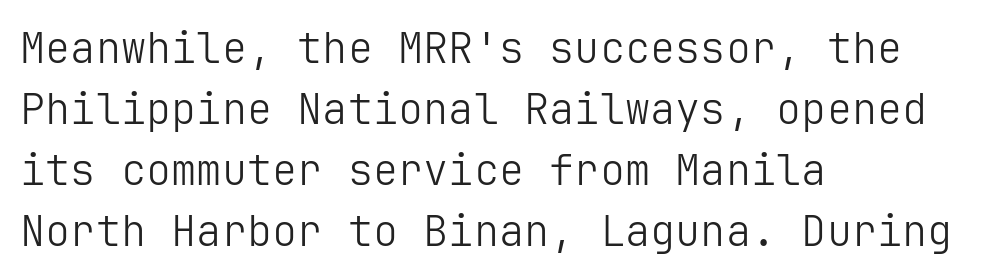
{"serif": "no", "italic": "no", "bold": "no", "weight": "light", "width": "normal", "stroke_contrast": "low", "x_height": "medium", "underline": "no", "align": "left", "line_spacing": "normal", "line_spacing_ratio": 1.45, "letter_spacing": "normal", "letter_spacing_em": 0.0, "glyph_px": 42}
